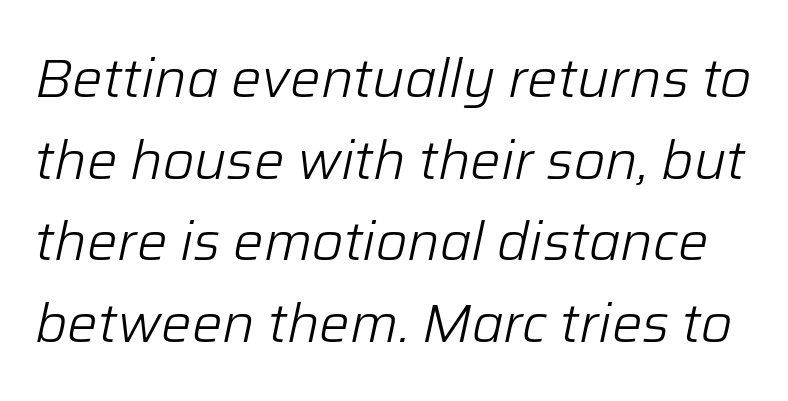
The passage shown stacks its lines at a standard gap. It's the slanting kind of type. Check under the words: just untouched page. Standard letterfit; no display-style spreading of the glyphs. This sample has the flowing, uneven cadence of proportional lettering.
